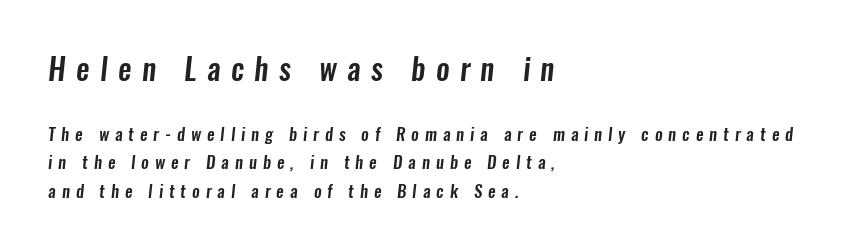
The image shows 30 px condensed sans-serif type; set left-aligned, normal line spacing (1.67x), unusually wide letter spacing (+0.35 em), not underlined; the first (top) block is 1.76x larger; low stroke contrast and a medium x-height.
